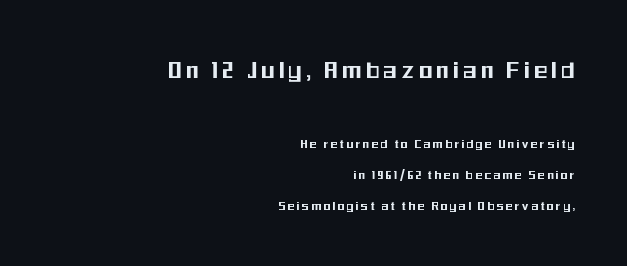
Q: Is the text italic (slanted)? A: No, it is upright.
Q: Is the text underlined? A: No.
Q: How is the paragraph aligned? A: Right-aligned.
Q: Is the spacing between lines tight, normal or loose? A: Loose.
Q: Which block of text is set in a larger size, the first (top) or the second (bottom)? A: The first (top) one.
